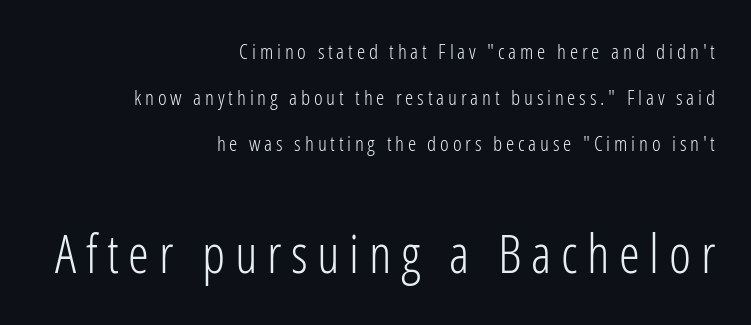
{"serif": "no", "italic": "no", "bold": "no", "weight": "light", "width": "condensed", "stroke_contrast": "low", "x_height": "medium", "monospaced": "no", "underline": "no", "align": "right", "line_spacing": "loose", "line_spacing_ratio": 2.18, "larger_block": "second", "size_ratio": 2.52, "glyph_px": 53}
